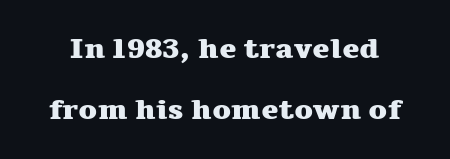
The image shows 29 px heavy, wide serif type, upright; set loose line spacing (2.09x), normal letter spacing, not underlined; medium stroke contrast and a medium x-height.
